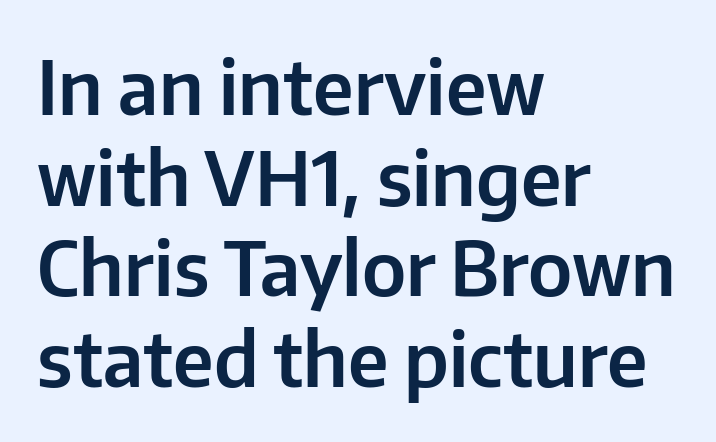
Q: Is the text italic (slanted)? A: No, it is upright.
Q: Is the typeface a serif or a sans-serif typeface? A: Sans-serif.
Q: Is the text underlined? A: No.
Q: How is the paragraph aligned? A: Left-aligned.
Q: Is the spacing between letters normal or unusually wide? A: Normal.
Q: Width (condensed, normal, or wide)? A: Normal.
Q: Stroke contrast? A: Low.
Q: x-height? A: Medium.
Q: Monospaced? A: No.
